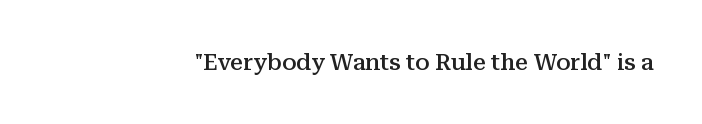
Q: Is the text bold? A: Semi-bold.
Q: Is the text italic (slanted)? A: No, it is upright.
Q: Is the text underlined? A: No.
Q: Is the spacing between letters normal or unusually wide? A: Normal.
